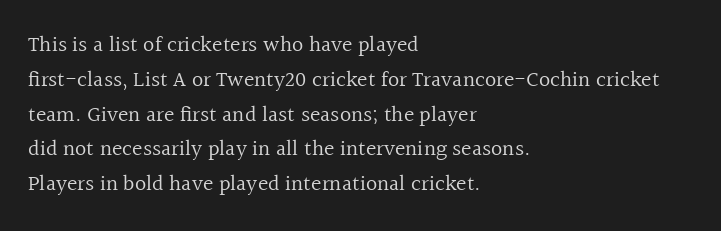
{"italic": "no", "bold": "no", "underline": "no", "align": "left", "line_spacing": "normal", "line_spacing_ratio": 1.58, "letter_spacing": "normal", "letter_spacing_em": 0.0, "glyph_px": 22}
